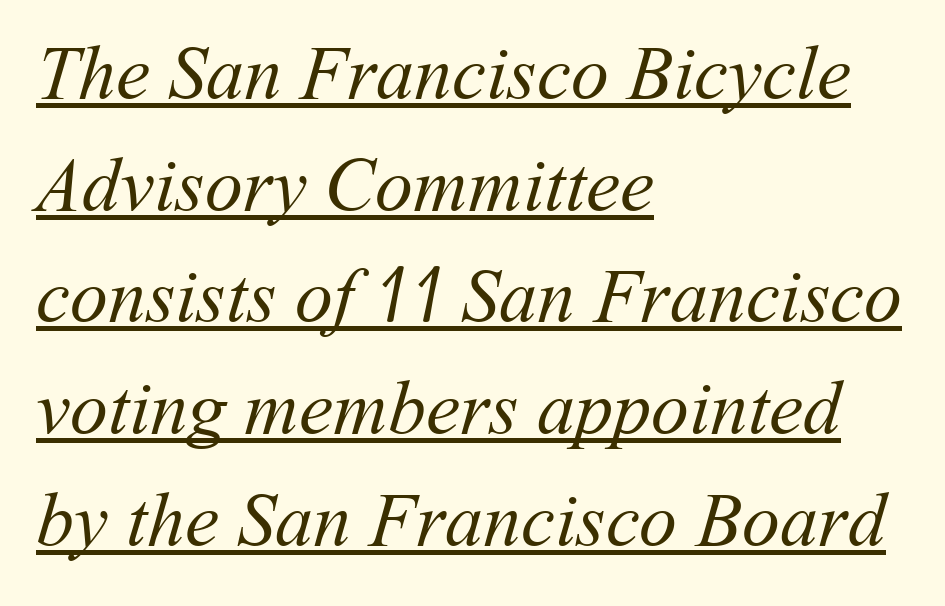
Q: Is the text bold? A: No.
Q: Is the text underlined? A: Yes.
Q: How is the paragraph aligned? A: Left-aligned.
Q: Is the spacing between letters normal or unusually wide? A: Normal.
Q: Is the spacing between lines tight, normal or loose? A: Normal.
Q: Width (condensed, normal, or wide)? A: Normal.
Q: Stroke contrast? A: Medium.
Q: x-height? A: Medium.
Q: Monospaced? A: No.
